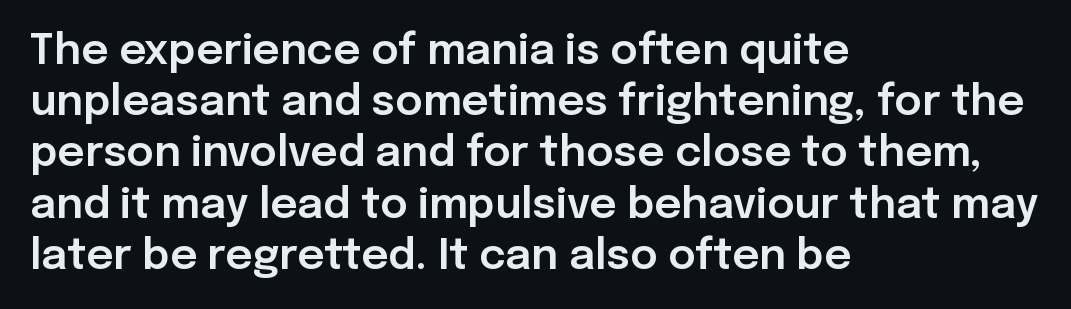
The letters advance in unequal steps, a hallmark of proportional type. Letter spacing: default. A clean baseline with only descenders dipping below it. Ordinary non-slanted type is in use. Horizontal alignment here is leftward, the default for most running prose. The face used here is a sans, in the tradition of grotesques and geometrics.
